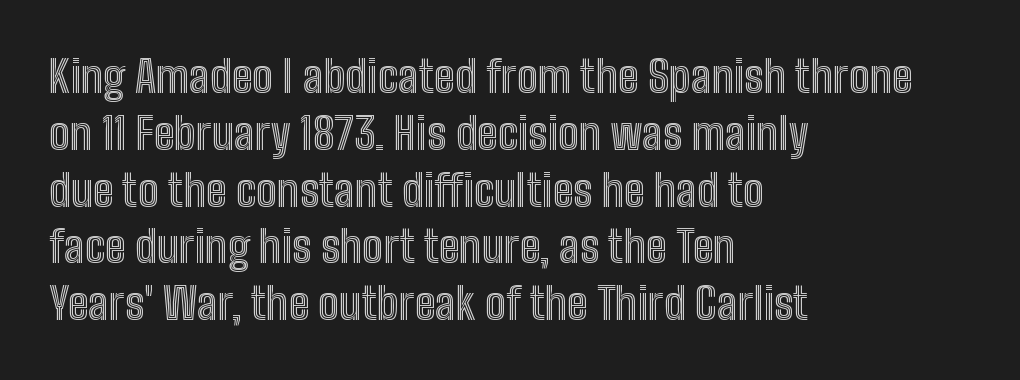
The image shows 44 px condensed type, upright; set left-aligned, normal line spacing (1.29x), normal letter spacing, not underlined; a medium x-height.
